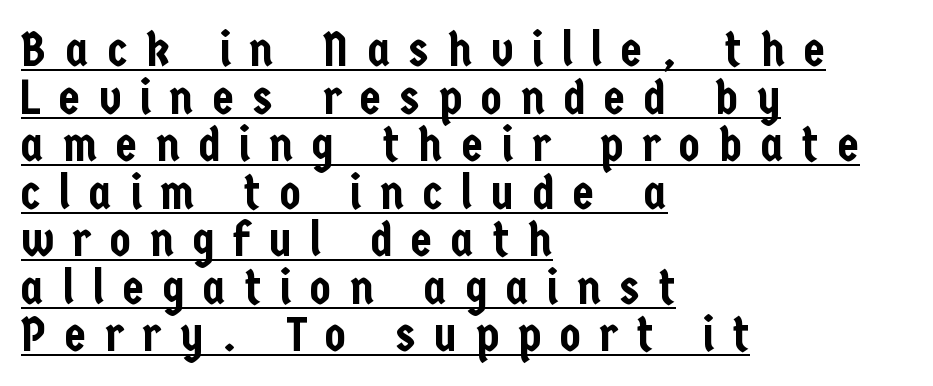
The image shows 49 px condensed sans-serif type, upright; set left-aligned, tight line spacing (0.97x), unusually wide letter spacing (+0.38 em), underlined; low stroke contrast and a medium x-height.
